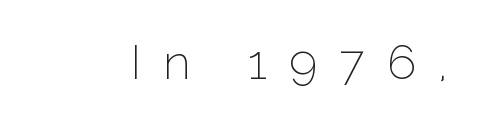
This is sans-serif lettering, the kind often seen on screens and signage. Descenders hang freely into open space. The gaps between neighbouring characters are conspicuously large. Weight: in the light-to-regular range.
